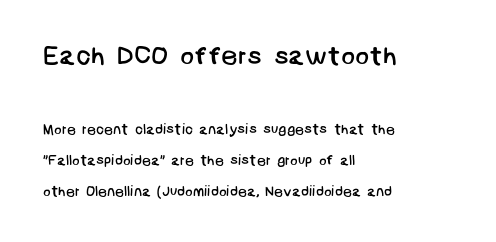
{"bold": "no", "underline": "no", "align": "left", "line_spacing": "loose", "line_spacing_ratio": 2.22, "letter_spacing": "normal", "letter_spacing_em": 0.0, "larger_block": "first", "size_ratio": 1.86, "glyph_px": 26}
